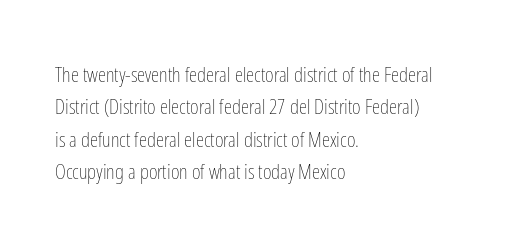
The image shows 21 px text type, upright; set left-aligned, normal line spacing (1.54x), normal letter spacing, not underlined.
